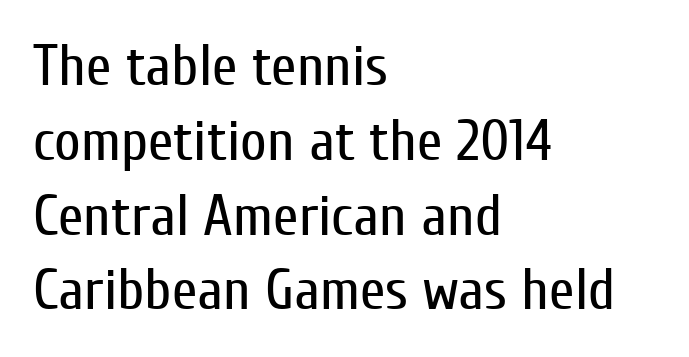
{"serif": "no", "italic": "no", "bold": "no", "weight": "regular", "width": "condensed", "stroke_contrast": "low", "x_height": "medium", "monospaced": "no", "underline": "no", "align": "left", "line_spacing": "normal", "line_spacing_ratio": 1.29, "letter_spacing": "normal", "letter_spacing_em": 0.0, "glyph_px": 58}
